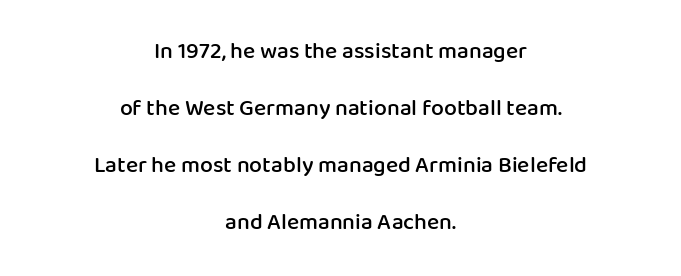
Q: Is the text bold? A: Semi-bold.
Q: Is the text italic (slanted)? A: No, it is upright.
Q: Is the text underlined? A: No.
Q: How is the paragraph aligned? A: Centered.
Q: Is the spacing between letters normal or unusually wide? A: Normal.
Q: Is the spacing between lines tight, normal or loose? A: Loose.
